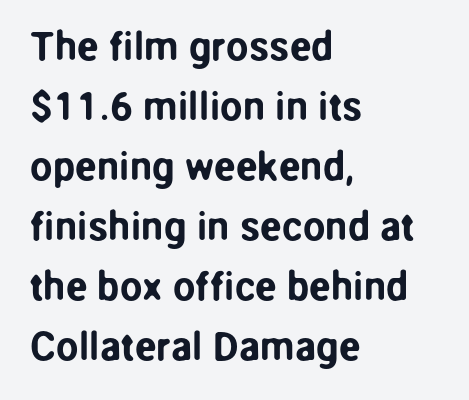
Q: Is the text italic (slanted)? A: No, it is upright.
Q: Is the typeface a serif or a sans-serif typeface? A: Sans-serif.
Q: Is the text underlined? A: No.
Q: How is the paragraph aligned? A: Left-aligned.
Q: Is the spacing between letters normal or unusually wide? A: Normal.
Q: Is the spacing between lines tight, normal or loose? A: Normal.
Q: Width (condensed, normal, or wide)? A: Normal.
Q: Stroke contrast? A: Low.
Q: x-height? A: Medium.
Q: Monospaced? A: No.
